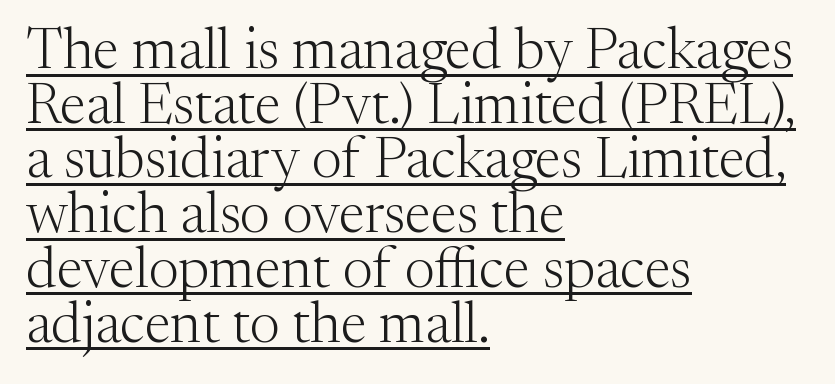
The image shows 57 px light serif type, upright; set left-aligned, tight line spacing (0.96x), normal letter spacing, underlined; medium stroke contrast and a medium x-height.
